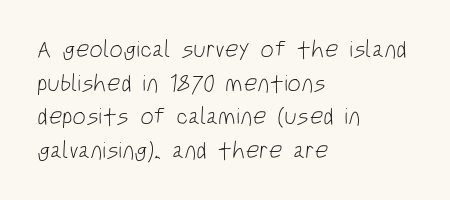
The image shows 24 px text type; set left-aligned, normal line spacing (1.4x), normal letter spacing, not underlined.
